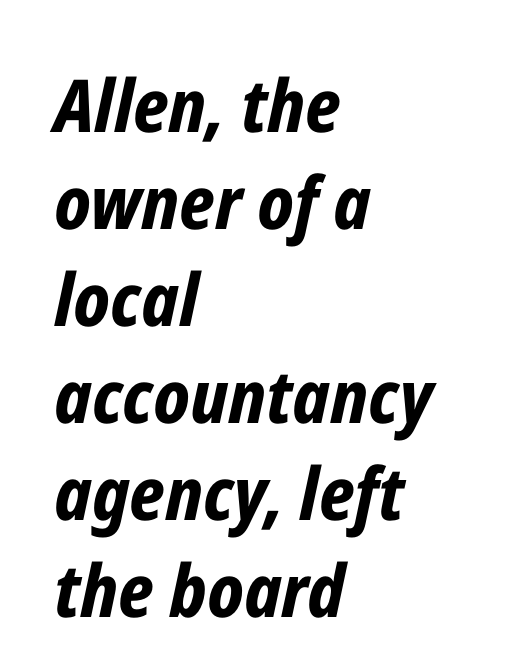
Q: Is the text bold? A: Yes.
Q: Is the text italic (slanted)? A: Yes, it leans right by about 12 degrees.
Q: Is the text underlined? A: No.
Q: How is the paragraph aligned? A: Left-aligned.
Q: Is the spacing between letters normal or unusually wide? A: Normal.
Q: Is the spacing between lines tight, normal or loose? A: Normal.
Q: Width (condensed, normal, or wide)? A: Condensed.
Q: Stroke contrast? A: Low.
Q: x-height? A: Medium.
Q: Monospaced? A: No.
